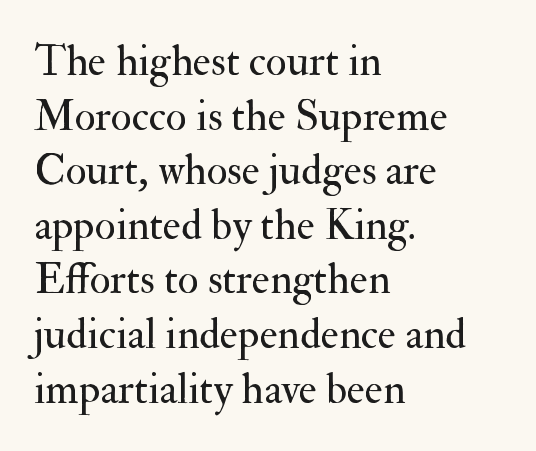
Line starts are locked; line ends wander. If you measured baseline to baseline, you'd find a middling distance. Each word holds together tightly as a unit, with standard inter-letter gaps. Is the type heavy? It reads as light-to-regular instead. This sample uses an upright cut, with every glyph sitting square on the baseline. Each letter keeps its own natural width here, so spacing adapts to shape.
